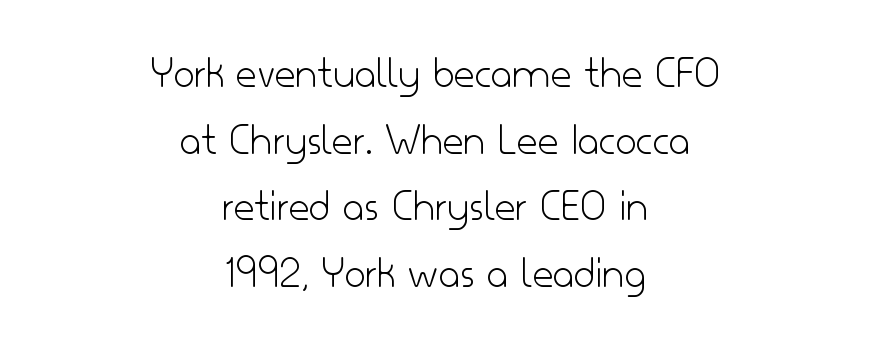
No chunkiness to these letters — they're not bold. Vertical spacing — default. Honestly, there is no underline to notice here at all. The line texture is even and compact thanks to regular tracking.
